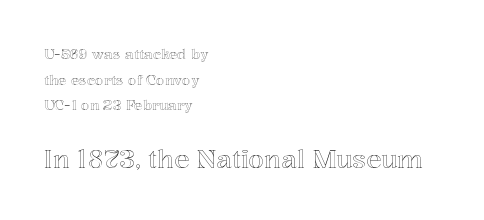
Words appear dense and cohesive because spacing is normal. Left-aligned paragraph, ragged on the right. Type size steps up from the first block to the second. The string is rendered with underlining switched off. Posture: upright roman.
